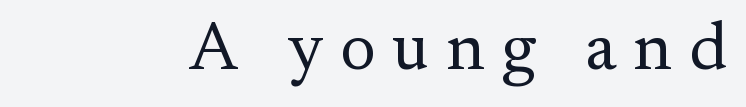
Q: Is the text bold? A: No.
Q: Is the text italic (slanted)? A: No, it is upright.
Q: Is the typeface a serif or a sans-serif typeface? A: Serif.
Q: Is the text underlined? A: No.
Q: Is the spacing between letters normal or unusually wide? A: Unusually wide.
Q: Width (condensed, normal, or wide)? A: Normal.
Q: Stroke contrast? A: Medium.
Q: x-height? A: Small.
Q: Monospaced? A: No.
